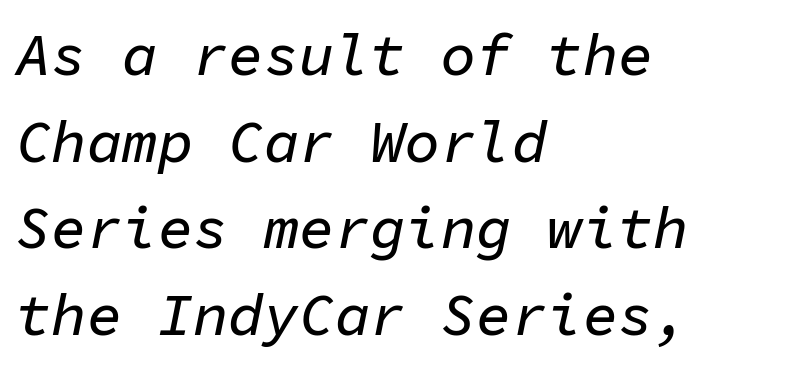
Q: Is the text italic (slanted)? A: Yes, it leans right by about 11 degrees.
Q: Is the text underlined? A: No.
Q: How is the paragraph aligned? A: Left-aligned.
Q: Is the spacing between letters normal or unusually wide? A: Normal.
Q: Is the spacing between lines tight, normal or loose? A: Normal.
Q: Width (condensed, normal, or wide)? A: Normal.
Q: Stroke contrast? A: Low.
Q: x-height? A: Medium.
Q: Monospaced? A: Yes.
